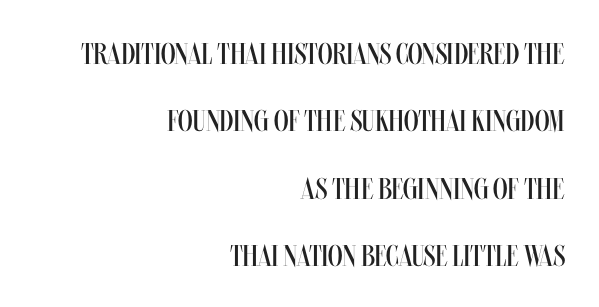
No extra tracking has been applied to these lines. It's the straight-up-and-down kind of type. Just letters on the line, the space beneath them empty. The strokes carry an ordinary text weight at most.
